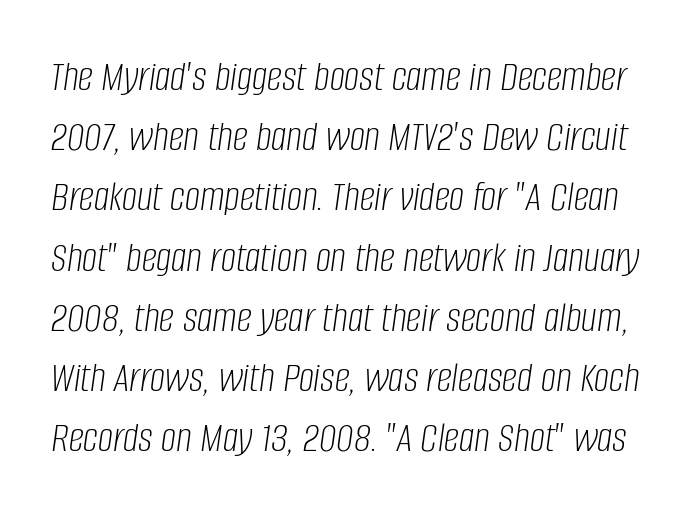
Yep, that's italic — everything's leaning. This sample uses plain, unmodified letter spacing. The passage shown is not underscored anywhere. Do the characters align in a grid? No, the font is proportional. One glance says typical: line gaps are just what's usual. A quiet, ordinary-to-light weight characterises the typeface.
